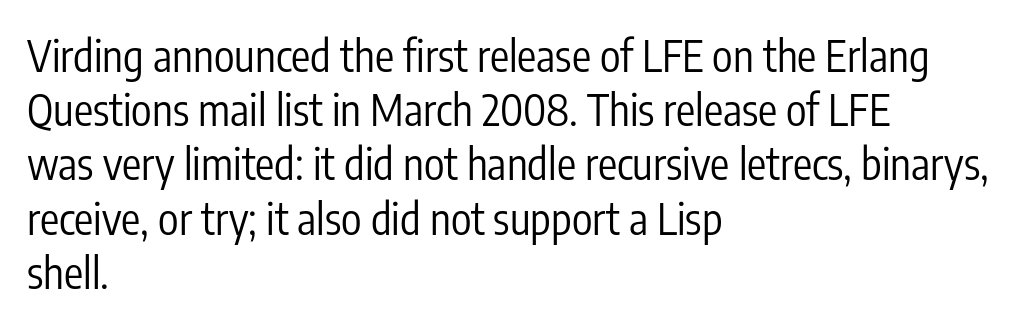
The image shows 43 px regular-weight, condensed sans-serif type, upright; set left-aligned, normal line spacing (1.26x), normal letter spacing, not underlined; low stroke contrast and a medium x-height.
